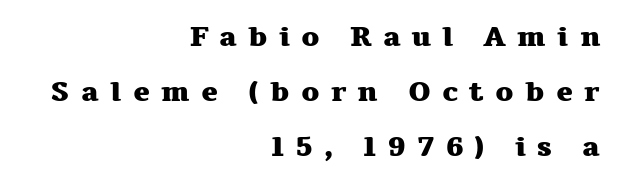
Q: Is the text bold? A: Yes.
Q: Is the text italic (slanted)? A: No, it is upright.
Q: Is the typeface a serif or a sans-serif typeface? A: Serif.
Q: Is the text underlined? A: No.
Q: How is the paragraph aligned? A: Right-aligned.
Q: Is the spacing between letters normal or unusually wide? A: Unusually wide.
Q: Is the spacing between lines tight, normal or loose? A: Loose.
Q: Width (condensed, normal, or wide)? A: Wide.
Q: Stroke contrast? A: Medium.
Q: x-height? A: Medium.
Q: Monospaced? A: No.
